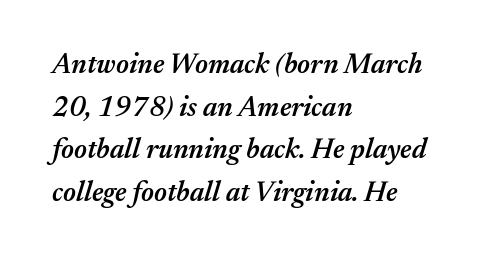
Students, note that the glyphs here touch the page at normal intervals. Underlining? Definitely not there. Look at the stroke-to-counter ratio: somewhat heavy, a semibold. The paragraph has a hard left edge and a soft right edge. Vertical spacing — default. A typesetter would mark this as italic.
